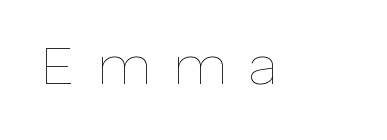
The image shows 55 px thin type, upright; set unusually wide letter spacing (+0.41 em), not underlined; low stroke contrast and a medium x-height.
